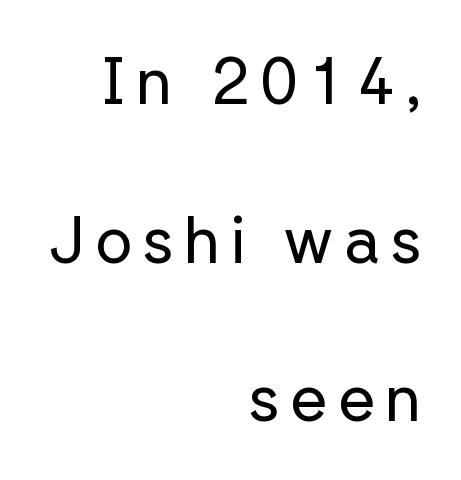
{"serif": "no", "italic": "no", "bold": "no", "weight": "regular", "width": "normal", "stroke_contrast": "low", "x_height": "medium", "monospaced": "no", "underline": "no", "align": "right", "line_spacing": "loose", "line_spacing_ratio": 2.44, "glyph_px": 65}
